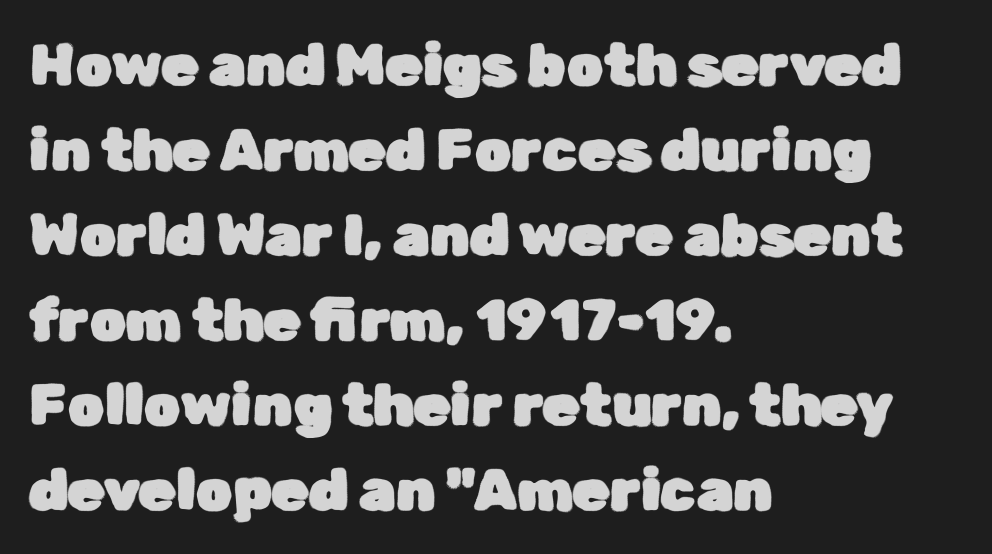
Q: Is the text italic (slanted)? A: No, it is upright.
Q: Is the typeface a serif or a sans-serif typeface? A: Sans-serif.
Q: Is the text underlined? A: No.
Q: How is the paragraph aligned? A: Left-aligned.
Q: Is the spacing between letters normal or unusually wide? A: Normal.
Q: Is the spacing between lines tight, normal or loose? A: Normal.
Q: Width (condensed, normal, or wide)? A: Normal.
Q: Stroke contrast? A: Low.
Q: x-height? A: Medium.
Q: Monospaced? A: No.
